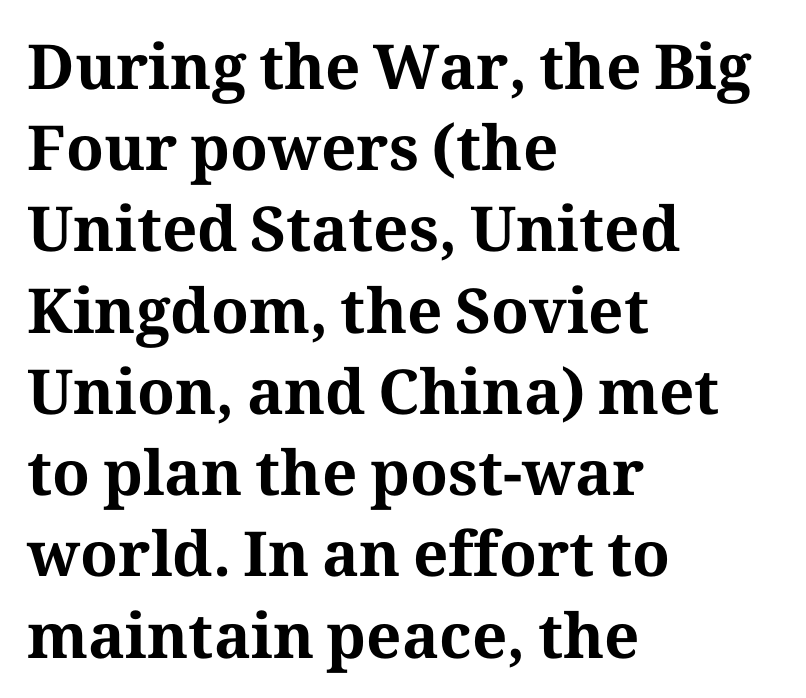
The image shows 62 px bold serif type, upright; set left-aligned, normal line spacing (1.31x), normal letter spacing, not underlined; medium stroke contrast and a medium x-height.
